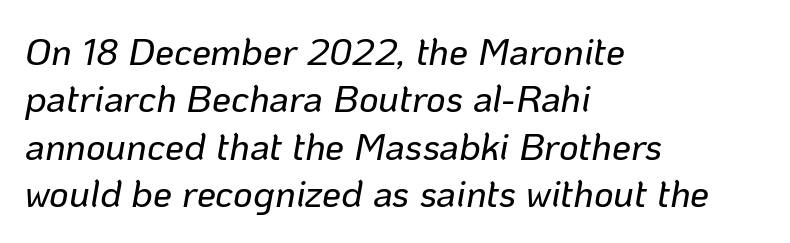
The image shows 38 px text type, italic (leaning right); set left-aligned, normal line spacing (1.25x), normal letter spacing, not underlined; low stroke contrast and a medium x-height.
